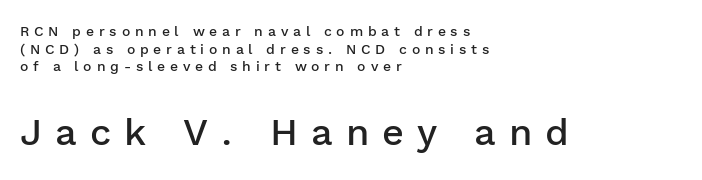
The image shows 38 px semibold sans-serif type, upright; set left-aligned, normal line spacing (1.26x), unusually wide letter spacing (+0.34 em), not underlined; the second (bottom) block is 2.71x larger; low stroke contrast and a medium x-height.
